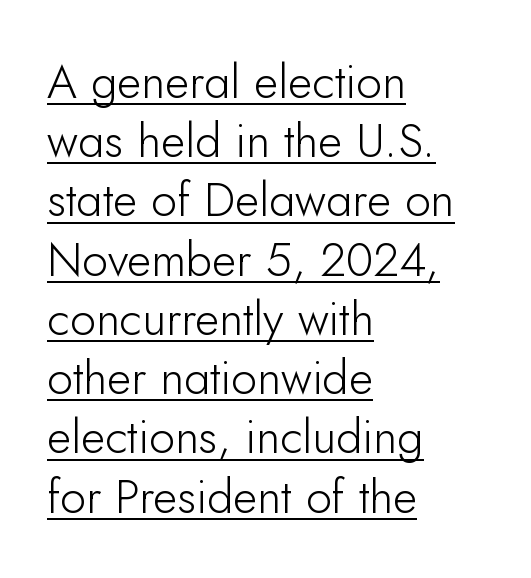
The image shows 47 px light sans-serif type, upright; set left-aligned, normal line spacing (1.26x), normal letter spacing, underlined; low stroke contrast and a small x-height.
